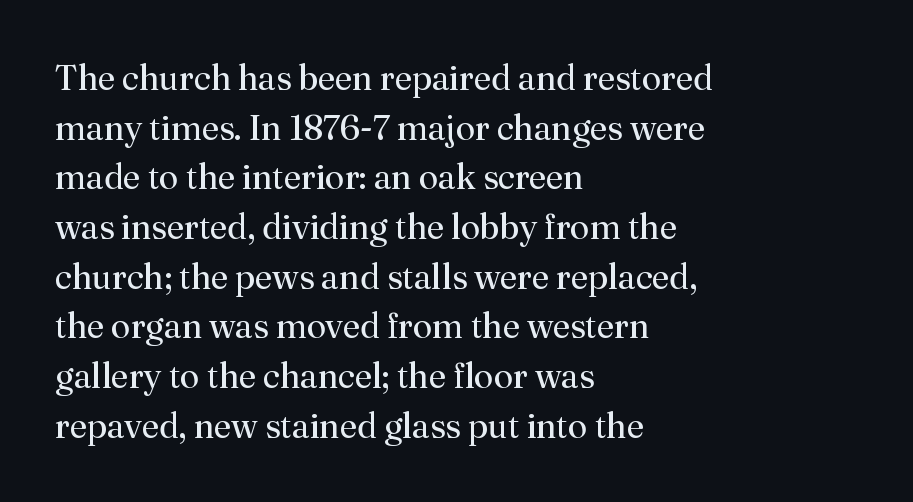
{"serif": "yes", "italic": "no", "bold": "no", "weight": "regular", "width": "normal", "stroke_contrast": "medium", "x_height": "small", "monospaced": "no", "underline": "no", "align": "left", "line_spacing": "normal", "line_spacing_ratio": 1.42, "letter_spacing": "normal", "letter_spacing_em": 0.0, "glyph_px": 35}
